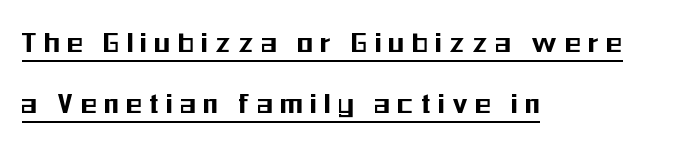
{"serif": "no", "italic": "no", "width": "condensed", "stroke_contrast": "medium", "x_height": "medium", "monospaced": "no", "underline": "yes", "align": "left", "line_spacing": "loose", "line_spacing_ratio": 1.92, "letter_spacing": "wide", "letter_spacing_em": 0.25, "glyph_px": 32}
